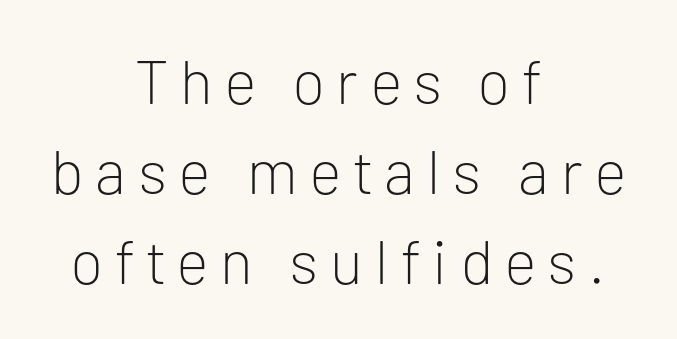
Q: Is the text bold? A: No.
Q: Is the text italic (slanted)? A: No, it is upright.
Q: Is the typeface a serif or a sans-serif typeface? A: Sans-serif.
Q: Is the text underlined? A: No.
Q: How is the paragraph aligned? A: Centered.
Q: Is the spacing between letters normal or unusually wide? A: Unusually wide.
Q: Is the spacing between lines tight, normal or loose? A: Normal.
Q: Width (condensed, normal, or wide)? A: Normal.
Q: Stroke contrast? A: Low.
Q: x-height? A: Medium.
Q: Monospaced? A: No.
